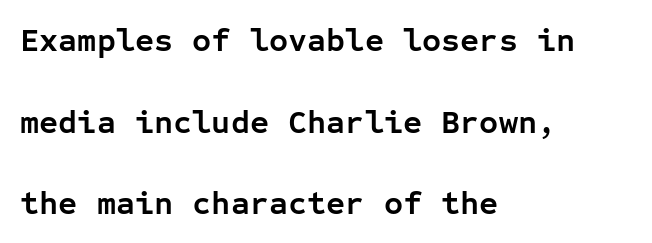
What kind of face is this? One without serifs — a sans. Between one letter and the next there's only the usual sliver of space. Decoration check: the copy has no underline. Typeset ragged right — the left edge is the straight one. Emphasis by weight is at full strength: bold. Compared with typical paragraphs, the rows here are farther apart.
